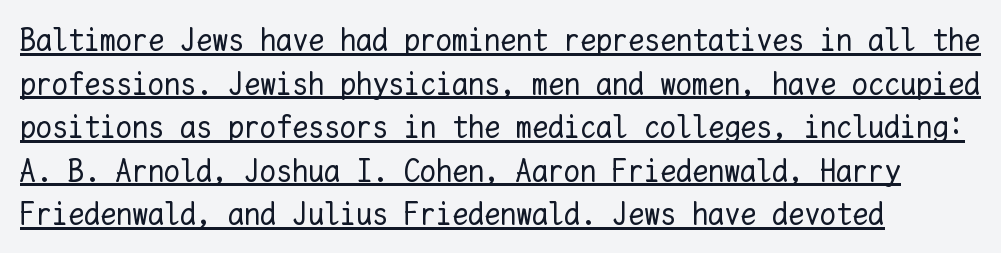
Each stroke keeps to a modest, everyday thickness or less. A typesetter would mark this as roman, not italic. Rows of type keep a routine distance in the vertical direction. Left-aligned paragraph, ragged on the right. Compared with typical body copy, the letter spacing here is the same.
